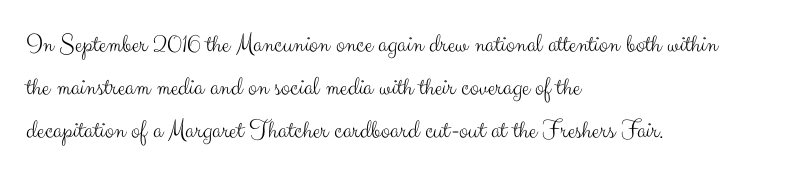
The image shows 27 px text type; set left-aligned, normal line spacing (1.6x), normal letter spacing, not underlined.
